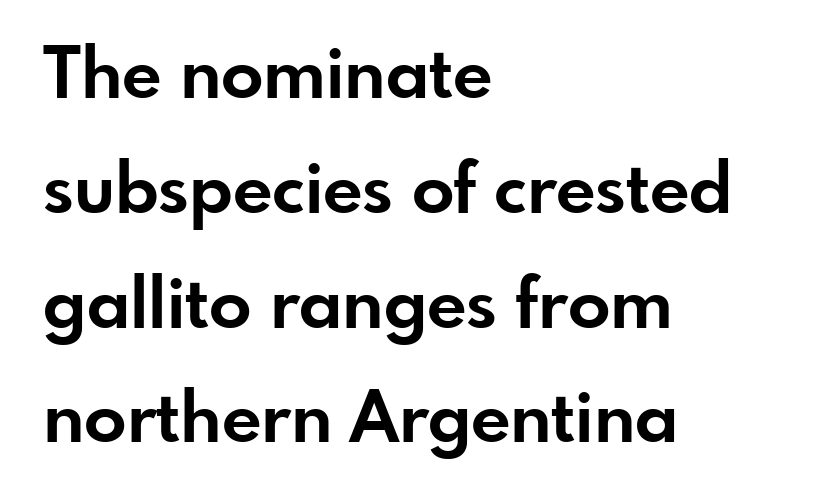
{"serif": "no", "italic": "no", "bold": "yes", "weight": "bold", "width": "normal", "stroke_contrast": "low", "x_height": "small", "monospaced": "no", "underline": "no", "align": "left", "line_spacing": "normal", "line_spacing_ratio": 1.64, "letter_spacing": "normal", "letter_spacing_em": 0.0, "glyph_px": 70}
